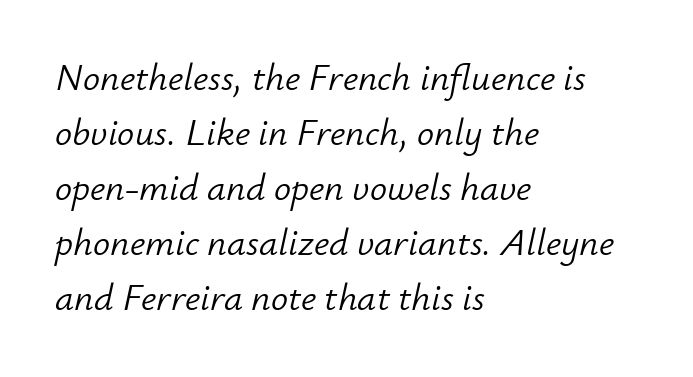
Q: Is the text bold? A: No.
Q: Is the text italic (slanted)? A: Yes, it leans right by about 12 degrees.
Q: Is the text underlined? A: No.
Q: How is the paragraph aligned? A: Left-aligned.
Q: Is the spacing between letters normal or unusually wide? A: Normal.
Q: Is the spacing between lines tight, normal or loose? A: Normal.
Q: Width (condensed, normal, or wide)? A: Normal.
Q: Stroke contrast? A: Low.
Q: x-height? A: Small.
Q: Monospaced? A: No.
